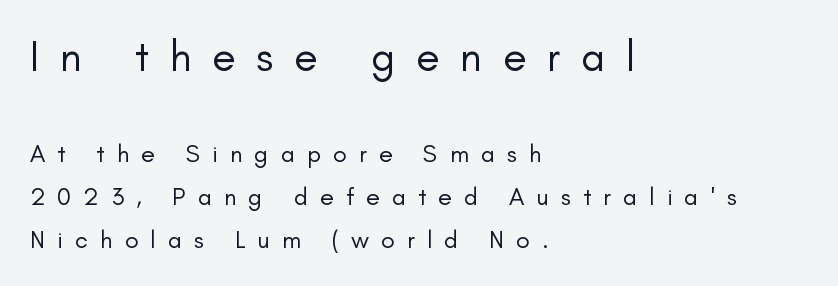
{"serif": "no", "italic": "no", "bold": "no", "weight": "regular", "width": "normal", "stroke_contrast": "low", "x_height": "small", "monospaced": "no", "underline": "no", "align": "left", "line_spacing_ratio": 1.72, "letter_spacing": "wide", "letter_spacing_em": 0.48, "larger_block": "first", "size_ratio": 1.72, "glyph_px": 43}
